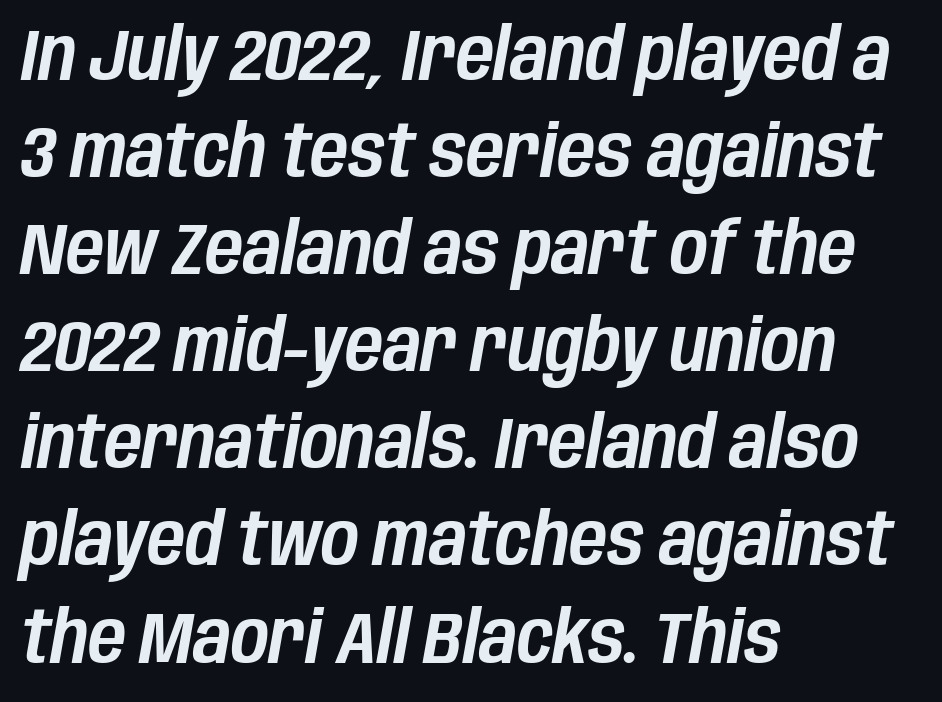
Tracking here is standard; glyphs follow each other at the usual distance. The text carries the slant typical of an italic or oblique font. The paragraph has a hard left edge and a soft right edge. Whoever set this chose a conventional vertical rhythm. Character widths vary here, with narrow letters taking less room than wide ones.
